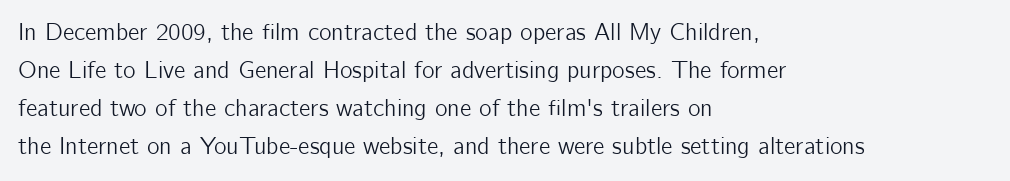
The specimen omits any rule beneath the text block's lines. Alignment: flush left. Italic? Not at all — the glyphs are vertical. The lines sit at an ordinary, default distance from one another. You could call the tracking neutral — neither tight nor loose.
